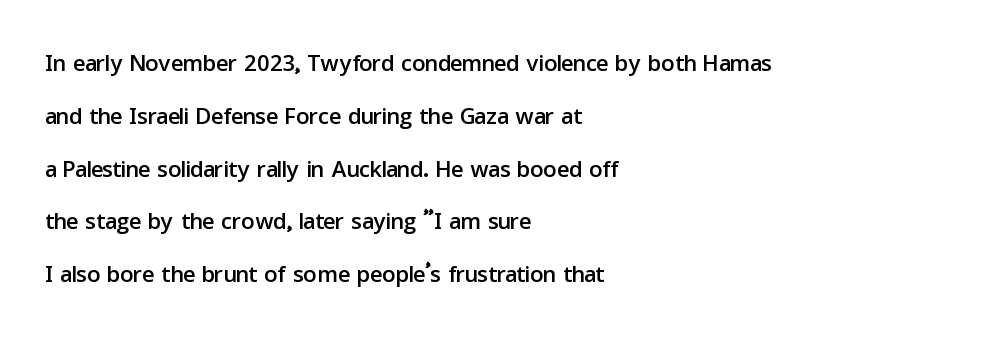
Q: Is the text italic (slanted)? A: No, it is upright.
Q: Is the typeface a serif or a sans-serif typeface? A: Sans-serif.
Q: Is the text underlined? A: No.
Q: How is the paragraph aligned? A: Left-aligned.
Q: Is the spacing between letters normal or unusually wide? A: Normal.
Q: Is the spacing between lines tight, normal or loose? A: Normal.
Q: Width (condensed, normal, or wide)? A: Normal.
Q: Stroke contrast? A: Low.
Q: x-height? A: Medium.
Q: Monospaced? A: No.
